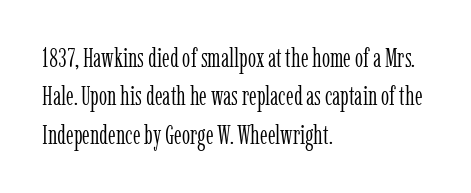
Q: Is the text bold? A: No.
Q: Is the text italic (slanted)? A: No, it is upright.
Q: Is the text underlined? A: No.
Q: How is the paragraph aligned? A: Left-aligned.
Q: Is the spacing between letters normal or unusually wide? A: Normal.
Q: Is the spacing between lines tight, normal or loose? A: Normal.
